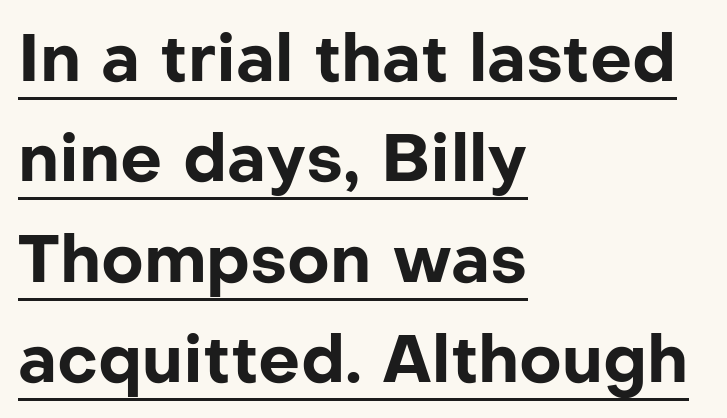
The image shows 66 px bold sans-serif type, upright; set left-aligned, normal line spacing (1.52x), normal letter spacing, underlined; low stroke contrast and a medium x-height.
